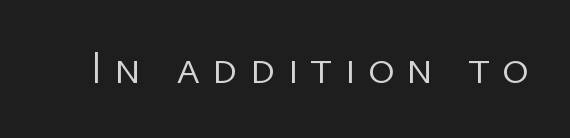
The lettering stays uniformly vertical, giving the passage a roman look. A typesetter would call this heavily tracked-out type. Are there feet on the stems? There aren't — it's a sans. Anything drawn beneath the words? Only blank space. Nothing heavy about these letters — not bold at all.
